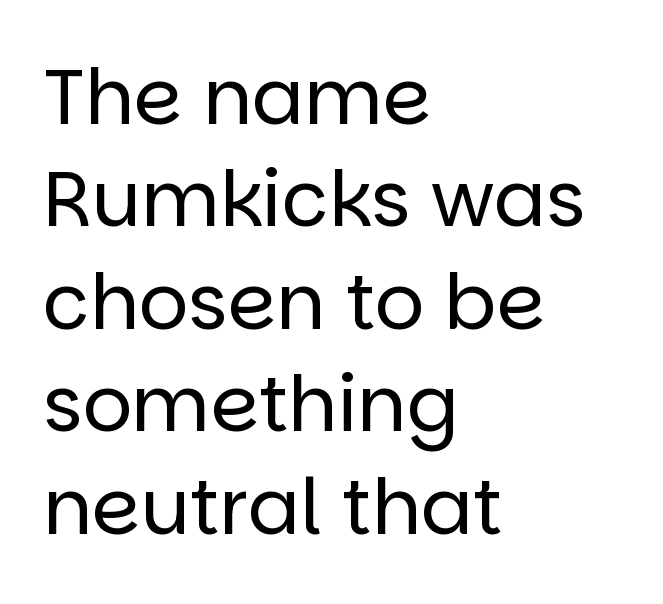
Evenly set lines give the paragraph a standard silhouette. The designer went with a sans here, leaving each stem footless. Is there any slant? The stems are plumb. Nobody drew a line under any word here. Default kerning and tracking; the words read as compact shapes.
